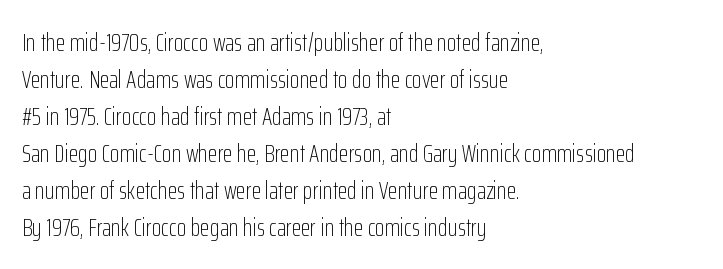
The image shows 25 px text type, upright; set left-aligned, normal line spacing (1.48x), normal letter spacing, not underlined.
